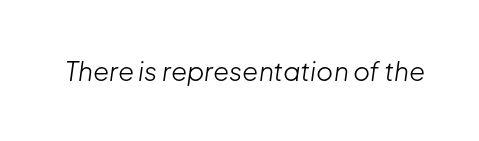
No chunkiness to these letters — they're not bold. Is the type slanted? Yes — the strokes lean at a clear angle. The baseline area is clear. The face used here is rendered with its standard letterfit.
